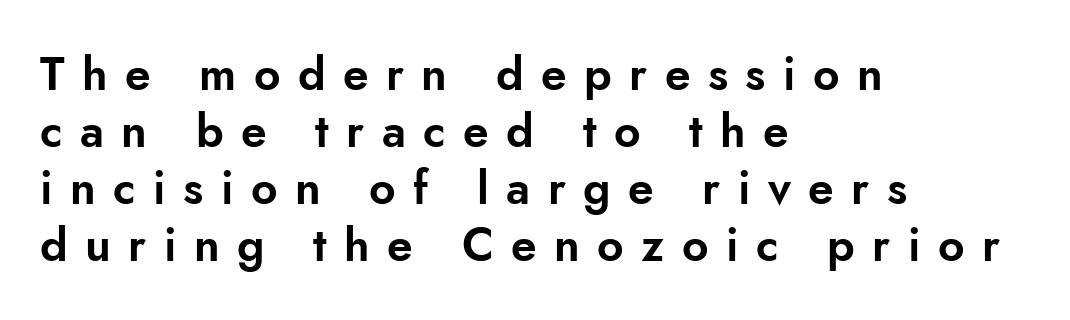
Teacher's note: observe the even left margin — that is flush-left alignment. Each word looks stretched out because of the extra space between its letters. The passage shown is not underscored anywhere. The font's upright variant was chosen for this text.
